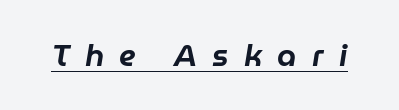
The image shows 31 px text type, italic (leaning right); set unusually wide letter spacing (+0.49 em), underlined; low stroke contrast and a medium x-height.
